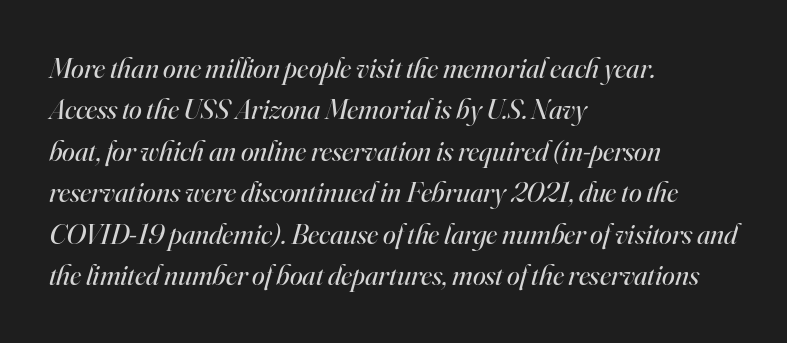
The letters look calm and open, with moderate or lighter stems. Varying glyph widths throughout — classic text-font behaviour. Compared with a centered layout, this one pins lines to the left instead. The words here are not underlined.
